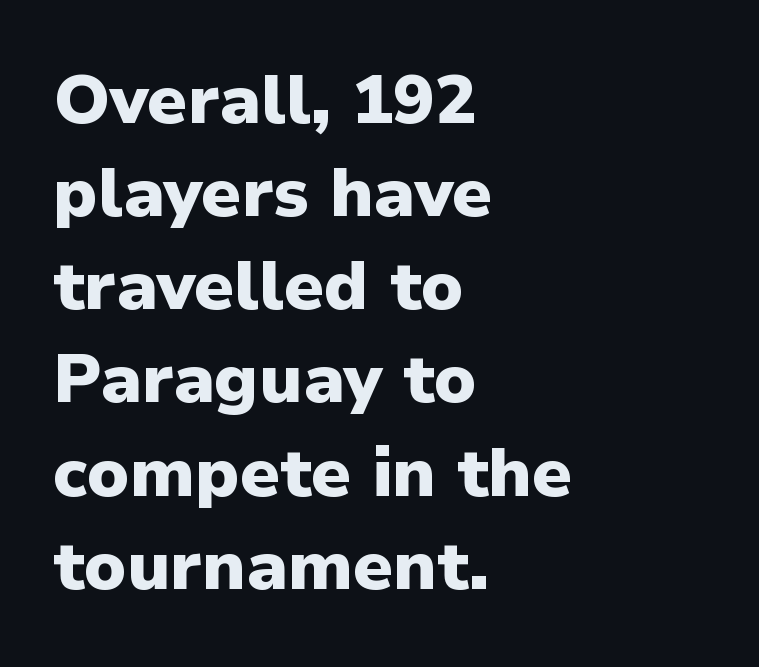
This is the regular roman posture of the typeface. Characters follow at the spacing the type designer built in. Emphasis by weight is at full strength: bold. Is this a fixed-width face? No — the glyphs have proportional, varying widths. Typographically, this falls in the sans-serif category. The rendering anchors every line to the left-hand side.
